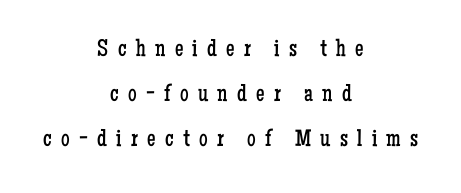
Vertical stems look standard width or narrower in stroke. These lines have a slow, spaced-out rhythm from letter to letter. If you folded the block vertically in half, each line would mirror itself in length. Descender tails drop into unmarked territory.
